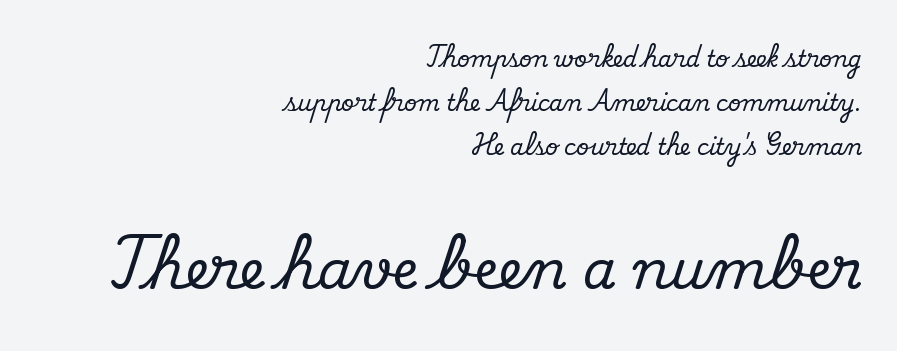
The image shows 54 px serif type; set right-aligned, loose line spacing (1.99x), normal letter spacing, not underlined; the second (bottom) block is 2.45x larger; medium stroke contrast and a small x-height.
